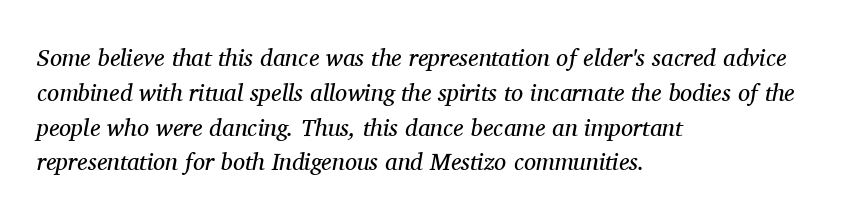
Slanted lettering throughout. Line starts are locked; line ends wander. The block of text has a typical density, with ordinary space between rows. Nobody drew a line under any word here. Weight: not bold — regular or lighter. Inter-character spacing is left at the font's built-in metrics.
